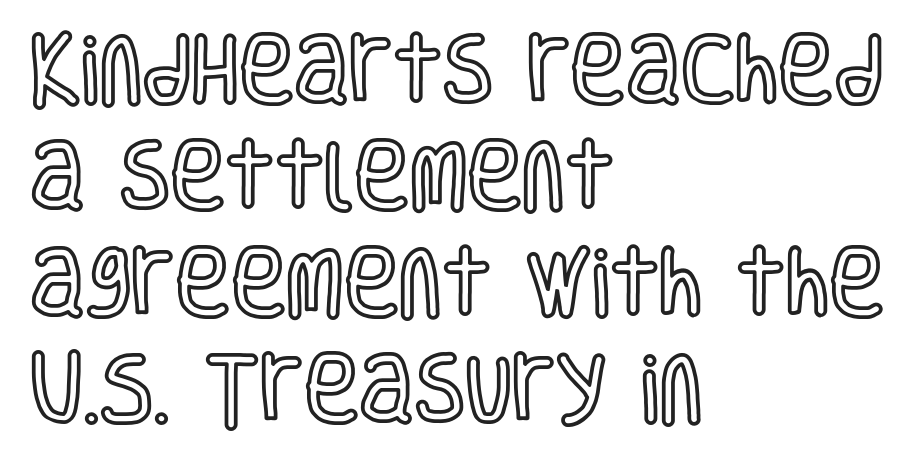
No extra tracking has been applied to these lines. Do the characters align in a grid? No, the font is proportional. The zone under the glyphs is completely vacant. The lines are quadded left.
